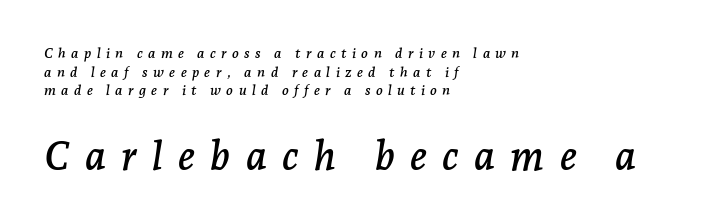
{"serif": "yes", "italic": "yes", "lean": "right", "slant_degrees": 7, "width": "normal", "stroke_contrast": "low", "x_height": "medium", "monospaced": "no", "underline": "no", "align": "left", "line_spacing": "normal", "line_spacing_ratio": 1.33, "letter_spacing": "wide", "letter_spacing_em": 0.38, "larger_block": "second", "size_ratio": 2.86, "glyph_px": 40}
